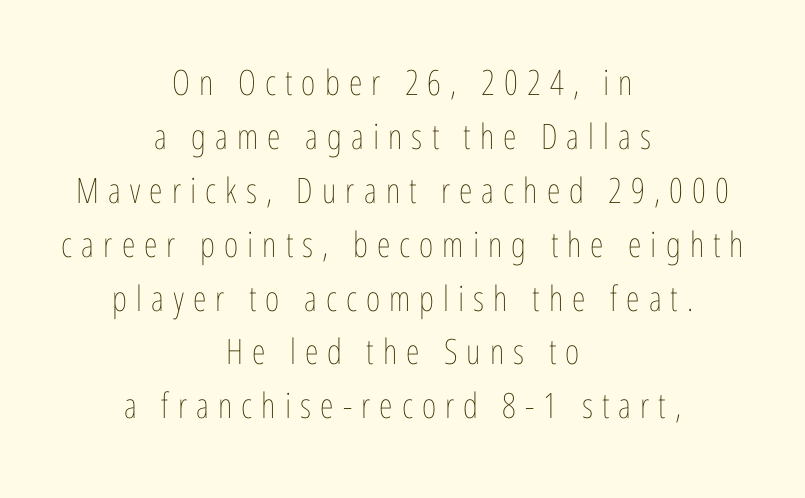
The image shows 35 px thin, condensed type, upright; set centered, normal line spacing (1.54x), unusually wide letter spacing (+0.26 em), not underlined; low stroke contrast and a medium x-height.
